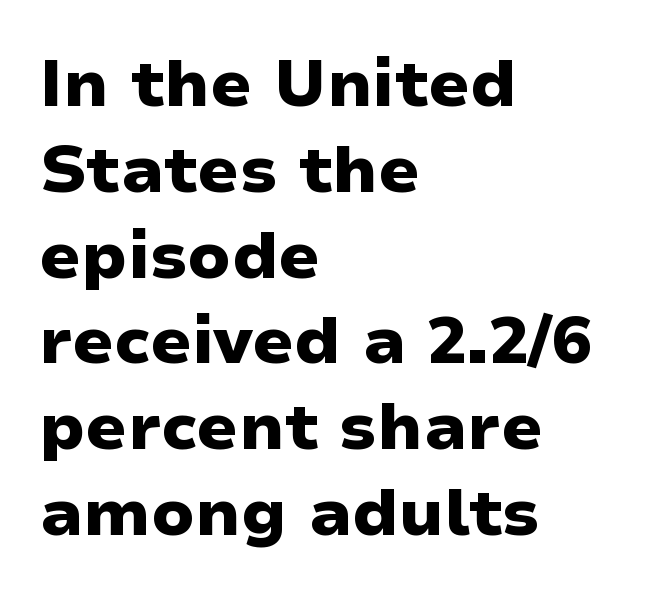
Horizontal bands of white between lines are of average thickness. How are the letters spaced? Ordinarily, with no added tracking. This sample has the flowing, uneven cadence of proportional lettering. Has an underline been added? It has not. Is there any slant? The stems are plumb.
